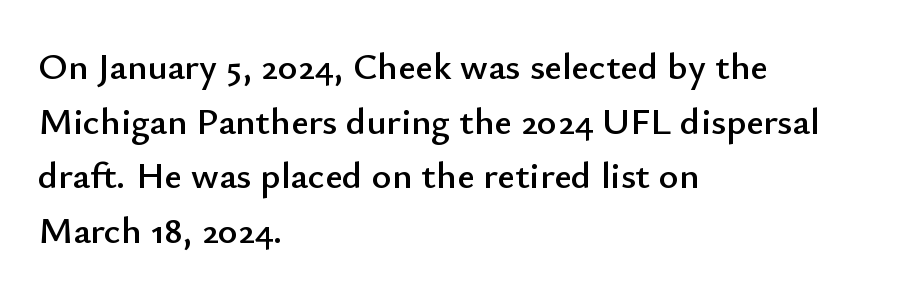
Q: Is the text italic (slanted)? A: No, it is upright.
Q: Is the typeface a serif or a sans-serif typeface? A: Sans-serif.
Q: Is the text underlined? A: No.
Q: How is the paragraph aligned? A: Left-aligned.
Q: Is the spacing between letters normal or unusually wide? A: Normal.
Q: Is the spacing between lines tight, normal or loose? A: Normal.
Q: Width (condensed, normal, or wide)? A: Normal.
Q: Stroke contrast? A: Low.
Q: x-height? A: Small.
Q: Monospaced? A: No.
